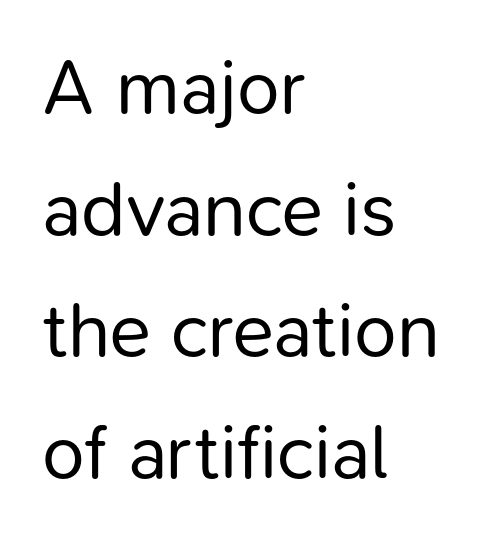
The image shows 77 px regular-weight sans-serif type, upright; set left-aligned, normal line spacing (1.58x), normal letter spacing, not underlined; low stroke contrast and a medium x-height.
